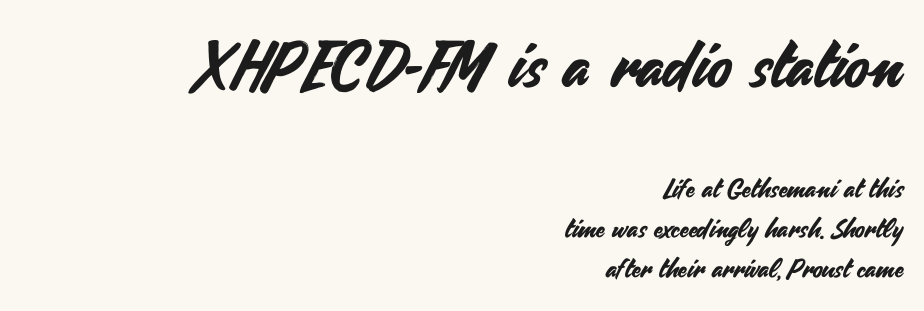
The lines are quadded right. Size contrast runs from large at the top to small at the bottom. Spacing between characters is what you'd get straight out of the box. Check under the words: just untouched page. Grotesque or geometric, the face here clearly has no serifs.
